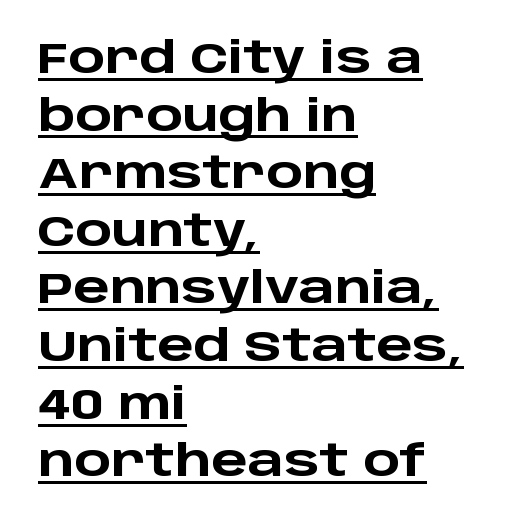
{"serif": "no", "italic": "no", "bold": "yes", "weight": "heavy", "width": "wide", "stroke_contrast": "low", "x_height": "large", "monospaced": "no", "underline": "yes", "align": "left", "line_spacing": "normal", "line_spacing_ratio": 1.34, "letter_spacing": "normal", "letter_spacing_em": 0.0, "glyph_px": 43}
